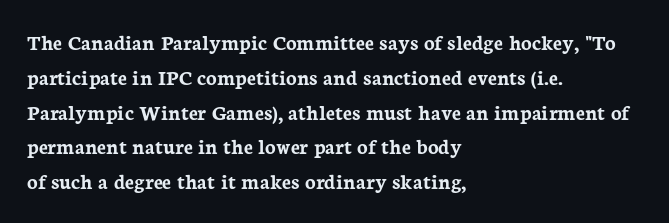
One-word summary of the alignment: left. Characters remain perfectly vertical along every line. Words float on clear page, feet unadorned. Look at the tracking — it's just the regular setting, nothing added.
